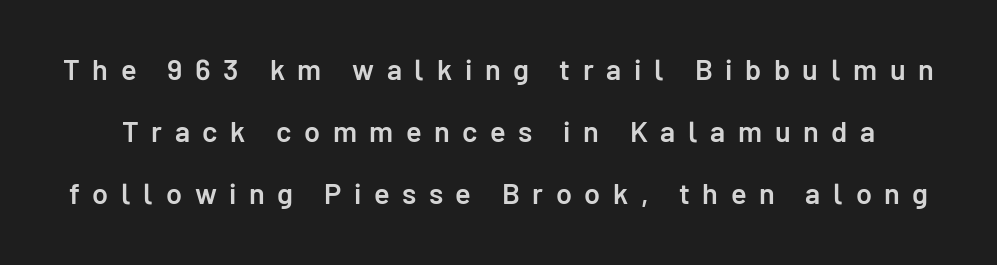
The tracking jumps out immediately: characters are airy and widely separated. Is this a sans? Yes — the strokes have no serifs. Every character sits straight up, as roman type does. Descenders are the only things crossing below the line. Regarding leading, the lines here are spaced well apart.
